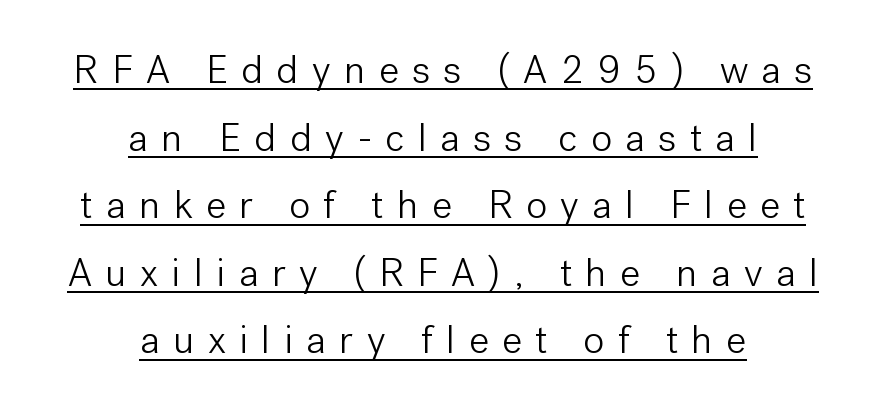
Q: Is the text bold? A: No.
Q: Is the text italic (slanted)? A: No, it is upright.
Q: Is the typeface a serif or a sans-serif typeface? A: Sans-serif.
Q: Is the text underlined? A: Yes.
Q: How is the paragraph aligned? A: Centered.
Q: Is the spacing between letters normal or unusually wide? A: Unusually wide.
Q: Is the spacing between lines tight, normal or loose? A: Normal.
Q: Width (condensed, normal, or wide)? A: Normal.
Q: Stroke contrast? A: Low.
Q: x-height? A: Medium.
Q: Monospaced? A: No.
